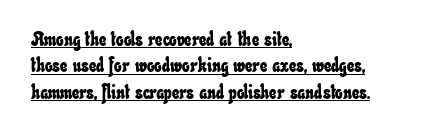
{"underline": "yes", "align": "left", "line_spacing": "normal", "line_spacing_ratio": 1.32, "letter_spacing": "normal", "letter_spacing_em": 0.0, "glyph_px": 20}
